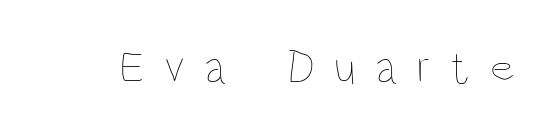
Observe the wide spacing: letters keep a clear distance from each other. Unbolded letterforms with no extra heft. Character widths vary here, with narrow letters taking less room than wide ones. Do the letters lean? They stand straight.
